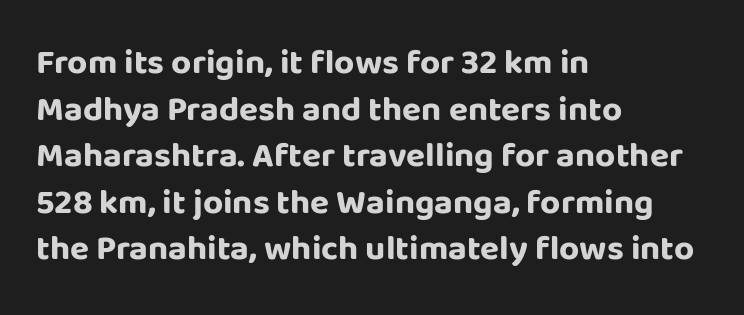
{"serif": "no", "italic": "no", "bold": "yes", "weight": "bold", "width": "normal", "stroke_contrast": "low", "x_height": "large", "monospaced": "no", "underline": "no", "align": "left", "line_spacing": "normal", "line_spacing_ratio": 1.33, "letter_spacing": "normal", "letter_spacing_em": 0.0, "glyph_px": 35}
